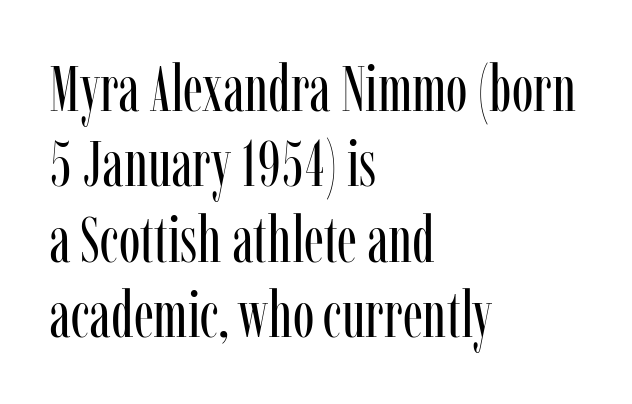
Weight: not bold — regular or lighter. Unlike a clean sans, this face finishes its strokes with serifs. The strip under each line holds only bare page. Notice how the stems are strictly vertical — no italics here. Proportional: the letters do not fall into vertical columns.
